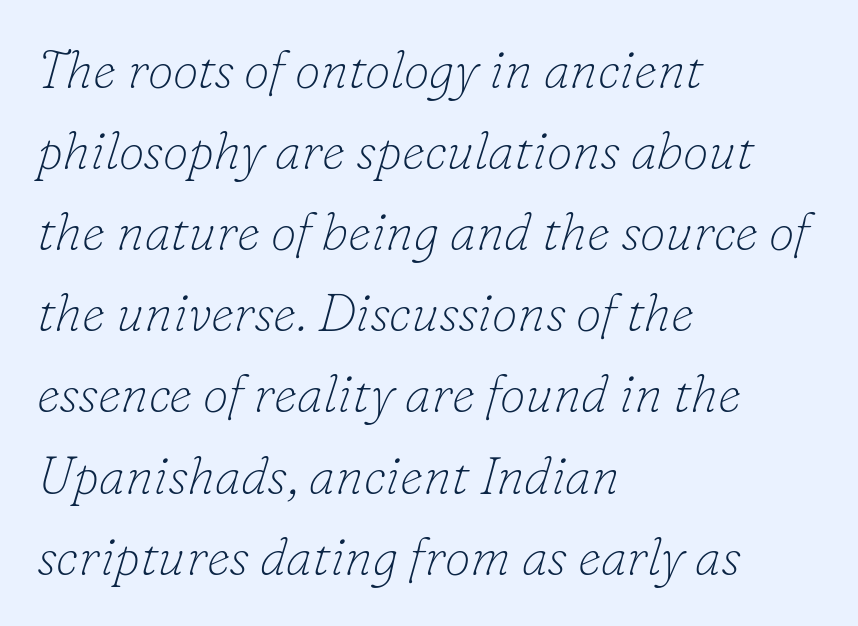
Q: Is the text bold? A: No.
Q: Is the text italic (slanted)? A: Yes, it leans right by about 16 degrees.
Q: Is the typeface a serif or a sans-serif typeface? A: Serif.
Q: Is the text underlined? A: No.
Q: How is the paragraph aligned? A: Left-aligned.
Q: Is the spacing between letters normal or unusually wide? A: Normal.
Q: Is the spacing between lines tight, normal or loose? A: Normal.
Q: Width (condensed, normal, or wide)? A: Normal.
Q: Stroke contrast? A: Low.
Q: x-height? A: Small.
Q: Monospaced? A: No.
